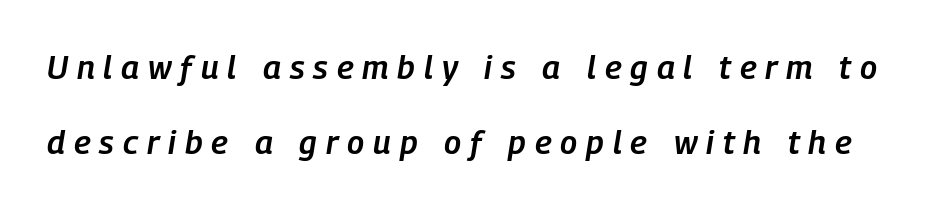
{"italic": "yes", "lean": "right", "slant_degrees": 9, "bold": "semi", "weight": "semibold", "width": "condensed", "stroke_contrast": "low", "x_height": "medium", "monospaced": "no", "underline": "no", "line_spacing": "loose", "line_spacing_ratio": 2.26, "letter_spacing": "wide", "letter_spacing_em": 0.27, "glyph_px": 33}
